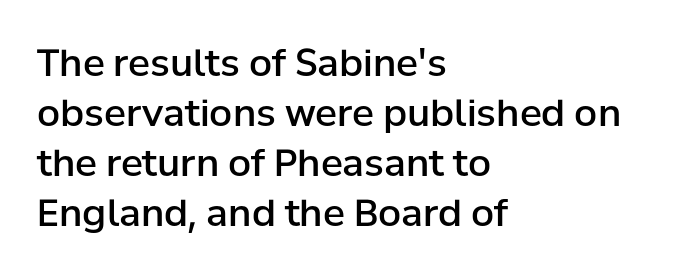
Q: Is the text bold? A: Semi-bold.
Q: Is the text italic (slanted)? A: No, it is upright.
Q: Is the typeface a serif or a sans-serif typeface? A: Sans-serif.
Q: Is the text underlined? A: No.
Q: How is the paragraph aligned? A: Left-aligned.
Q: Is the spacing between letters normal or unusually wide? A: Normal.
Q: Is the spacing between lines tight, normal or loose? A: Normal.
Q: Width (condensed, normal, or wide)? A: Normal.
Q: Stroke contrast? A: Low.
Q: x-height? A: Medium.
Q: Monospaced? A: No.
